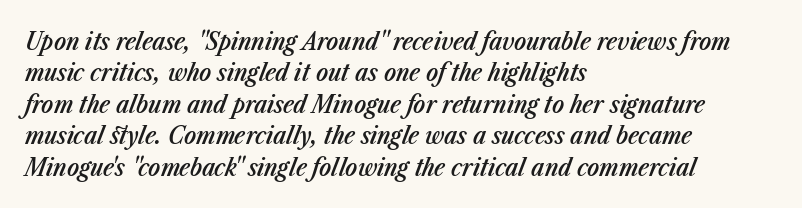
{"italic": "yes", "lean": "right", "slant_degrees": 23, "bold": "semi", "underline": "no", "align": "left", "line_spacing": "normal", "line_spacing_ratio": 1.26, "letter_spacing": "normal", "letter_spacing_em": 0.0, "glyph_px": 25}
